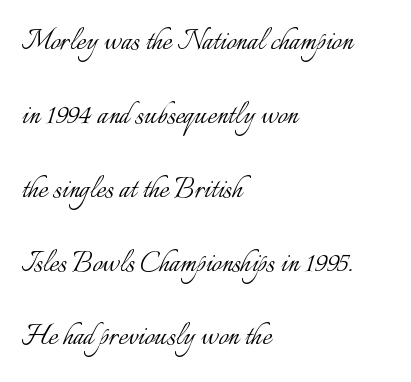
The image shows 35 px light type; set left-aligned, loose line spacing (2.11x), normal letter spacing, not underlined; low stroke contrast and a small x-height.
